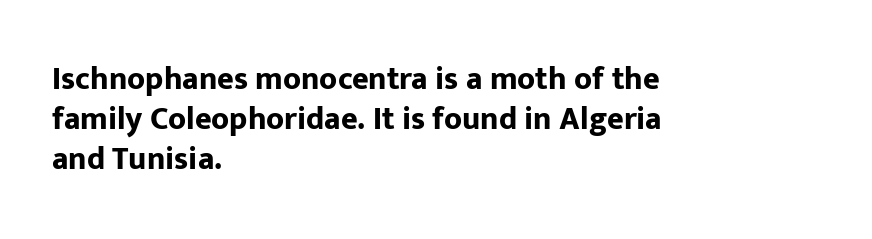
The image shows 32 px bold sans-serif type, upright; set left-aligned, normal line spacing (1.25x), normal letter spacing, not underlined; low stroke contrast and a medium x-height.
